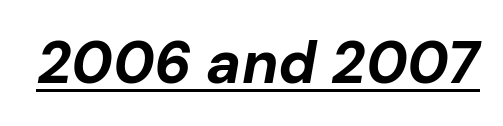
The rendered words wear a rule along their underside. The sample has been set heavy, in full bold. Yep, that's italic — everything's leaning. Does extra space separate the letters? No, they use regular spacing. Do the characters align in a grid? No, the font is proportional.
